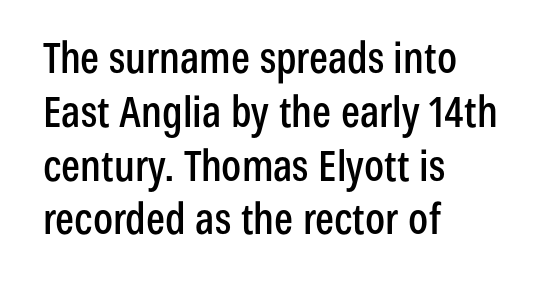
The image shows 42 px condensed sans-serif type, upright; set left-aligned, normal line spacing (1.28x), normal letter spacing, not underlined; low stroke contrast and a medium x-height.
